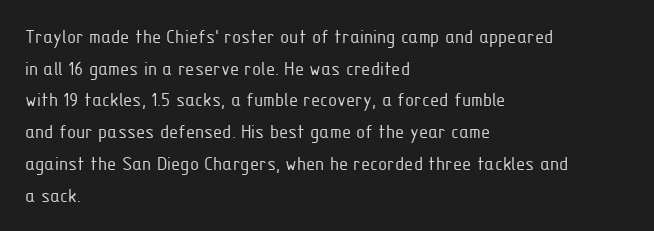
{"italic": "no", "bold": "no", "underline": "no", "align": "left", "line_spacing": "normal", "line_spacing_ratio": 1.51, "letter_spacing": "normal", "letter_spacing_em": 0.0, "glyph_px": 21}
